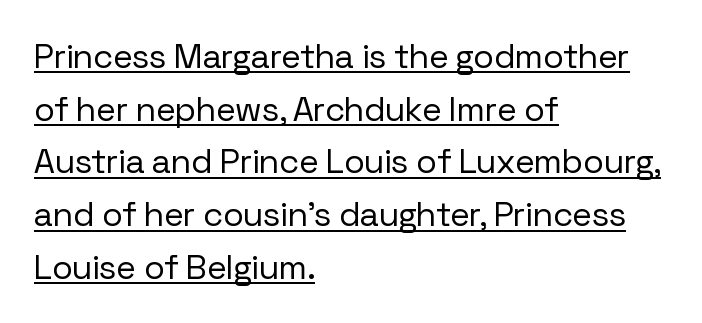
In CSS terms this would be text-align: left. The font family rendered here belongs to the sans-serif group. Character widths vary here, with narrow letters taking less room than wide ones. Rendered with straight, roman letterforms. Spacing between characters is what you'd get straight out of the box. A continuous stroke trails under the words, as in a hyperlink.
